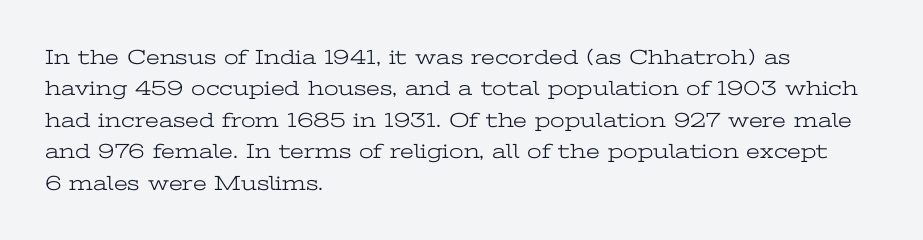
Q: Is the text bold? A: No.
Q: Is the text italic (slanted)? A: No, it is upright.
Q: Is the text underlined? A: No.
Q: How is the paragraph aligned? A: Left-aligned.
Q: Is the spacing between letters normal or unusually wide? A: Normal.
Q: Is the spacing between lines tight, normal or loose? A: Normal.
